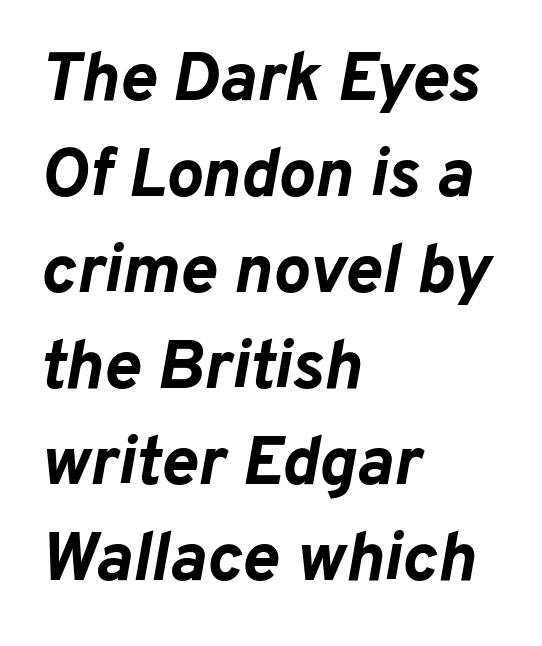
The image shows 69 px bold type, italic (leaning right); set left-aligned, normal line spacing (1.39x), normal letter spacing, not underlined; low stroke contrast and a medium x-height.
